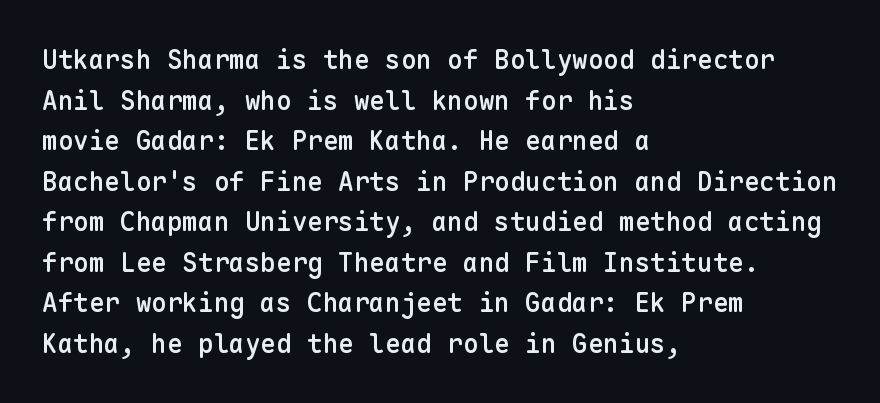
Q: Is the text bold? A: Semi-bold.
Q: Is the text italic (slanted)? A: No, it is upright.
Q: Is the text underlined? A: No.
Q: How is the paragraph aligned? A: Left-aligned.
Q: Is the spacing between letters normal or unusually wide? A: Normal.
Q: Is the spacing between lines tight, normal or loose? A: Normal.
